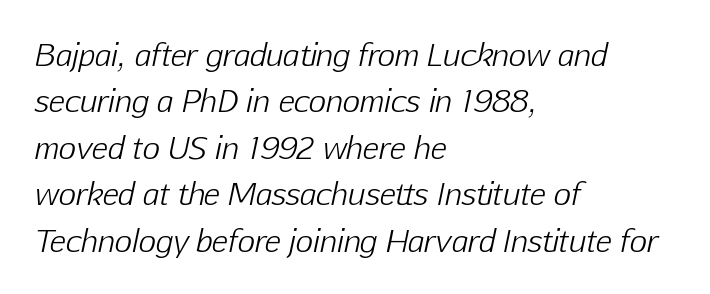
{"italic": "yes", "lean": "right", "slant_degrees": 12, "bold": "no", "weight": "light", "width": "normal", "stroke_contrast": "low", "x_height": "medium", "monospaced": "no", "underline": "no", "align": "left", "line_spacing": "normal", "line_spacing_ratio": 1.55, "letter_spacing": "normal", "letter_spacing_em": 0.0, "glyph_px": 30}
